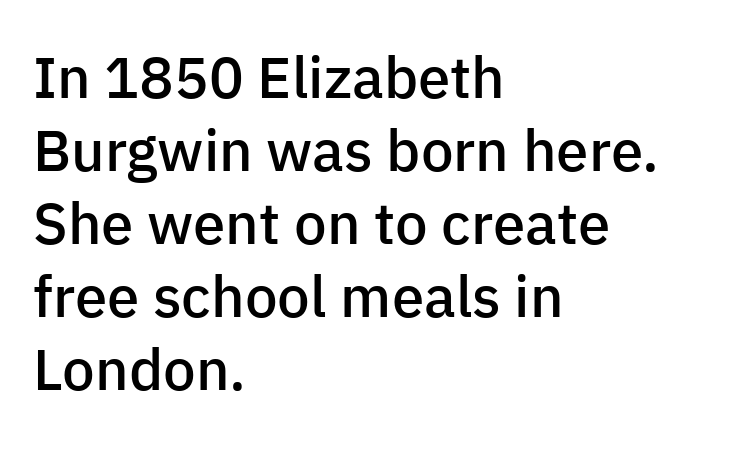
Spacing verdict: proportional, widths tailored to each character. Regular leading. Nobody drew a line under any word here. Emphasis by weight is partial: semibold. The passage is arranged the way most books set body copy — flush left.
